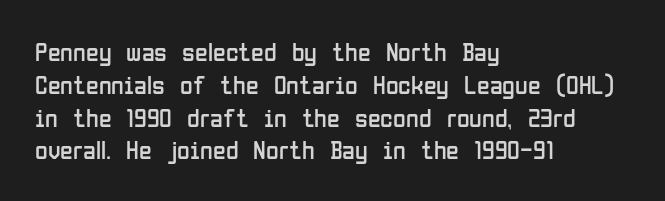
Q: Is the text bold? A: No.
Q: Is the text italic (slanted)? A: No, it is upright.
Q: Is the text underlined? A: No.
Q: How is the paragraph aligned? A: Left-aligned.
Q: Is the spacing between letters normal or unusually wide? A: Normal.
Q: Is the spacing between lines tight, normal or loose? A: Normal.
